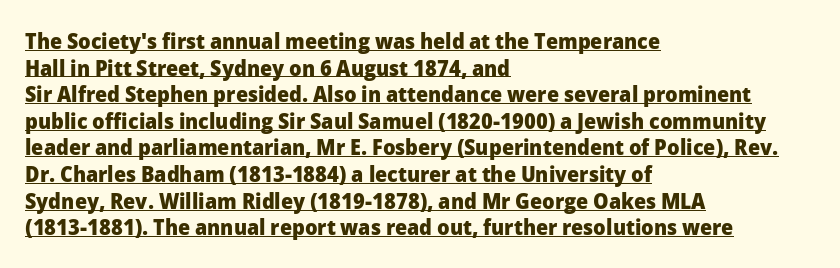
Q: Is the text bold? A: Yes.
Q: Is the text italic (slanted)? A: No, it is upright.
Q: Is the text underlined? A: Yes.
Q: How is the paragraph aligned? A: Left-aligned.
Q: Is the spacing between letters normal or unusually wide? A: Normal.
